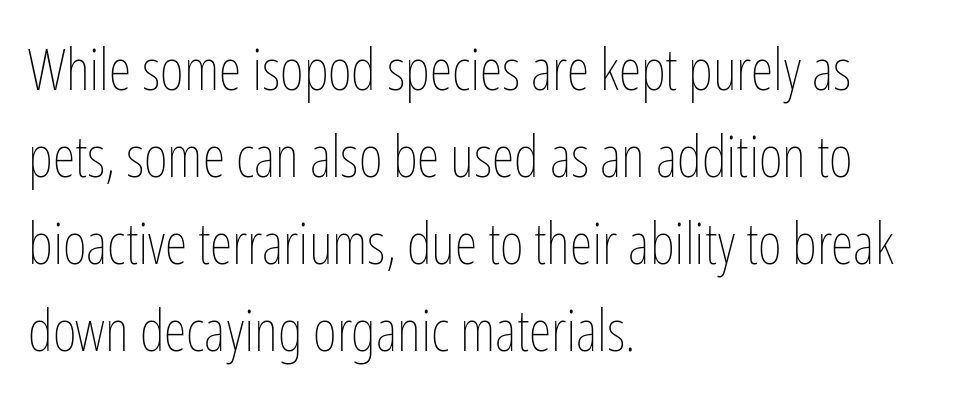
{"italic": "no", "bold": "no", "weight": "thin", "width": "condensed", "stroke_contrast": "low", "x_height": "medium", "monospaced": "no", "underline": "no", "align": "left", "line_spacing": "normal", "line_spacing_ratio": 1.5, "letter_spacing": "normal", "letter_spacing_em": 0.0, "glyph_px": 58}
